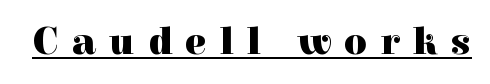
The tracking reads as deliberately expanded to a designer's eye. The face used here appears with an underline applied. Is this a fixed-width face? No — the glyphs have proportional, varying widths. This is the regular roman posture of the typeface. Font category for this specimen: serif.
